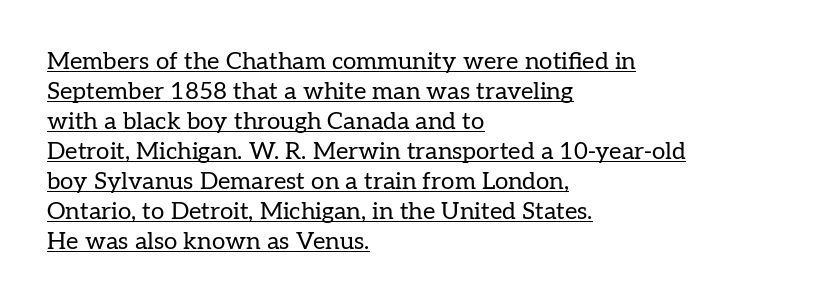
The letterforms sit shoulder to shoulder at normal distance. This sample is left-justified, so line endings fall wherever the words run out. Notice how a bar underscores the lettering throughout. Every stem runs plumb, perpendicular to the baseline. Baseline-to-baseline distance is the conventional proportion of letter height.
